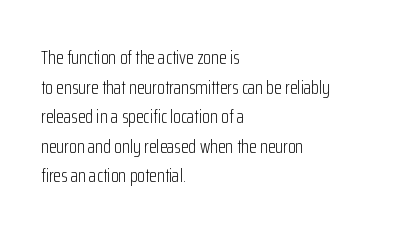
The image shows 20 px text type, upright; set left-aligned, normal line spacing (1.48x), normal letter spacing, not underlined.
